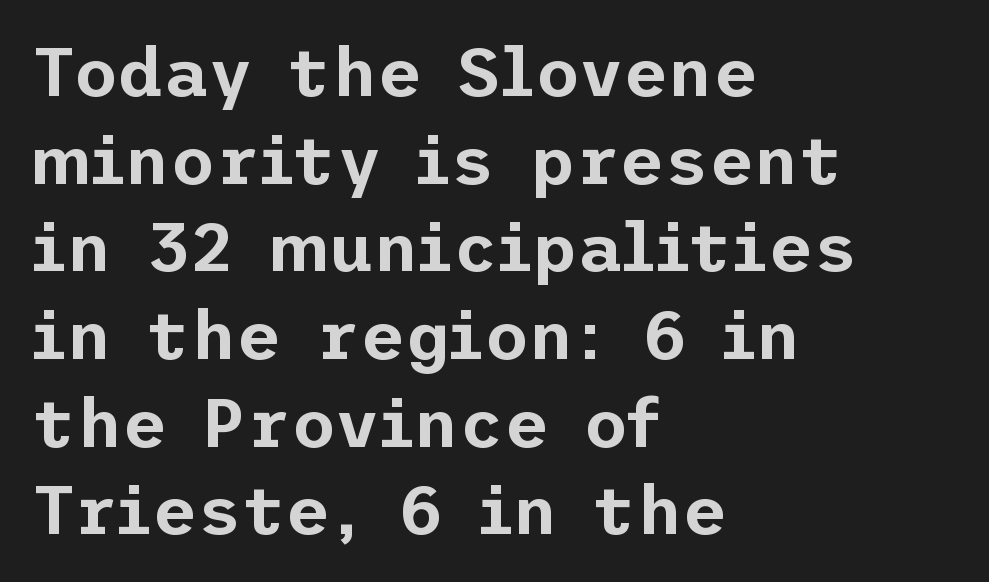
The image shows 69 px sans-serif type, upright; set left-aligned, normal line spacing (1.27x), normal letter spacing, not underlined; low stroke contrast and a medium x-height.
